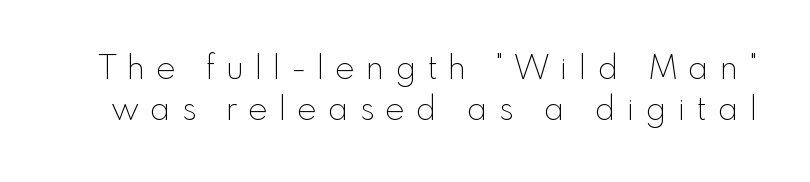
The letterforms stand isolated, each surrounded by extra space. Quick note: not italic, upright. This sample has the flowing, uneven cadence of proportional lettering. Students, observe: this is what conventionally led text looks like. Has an underline been added? It has not. Weight: regular or lighter.
